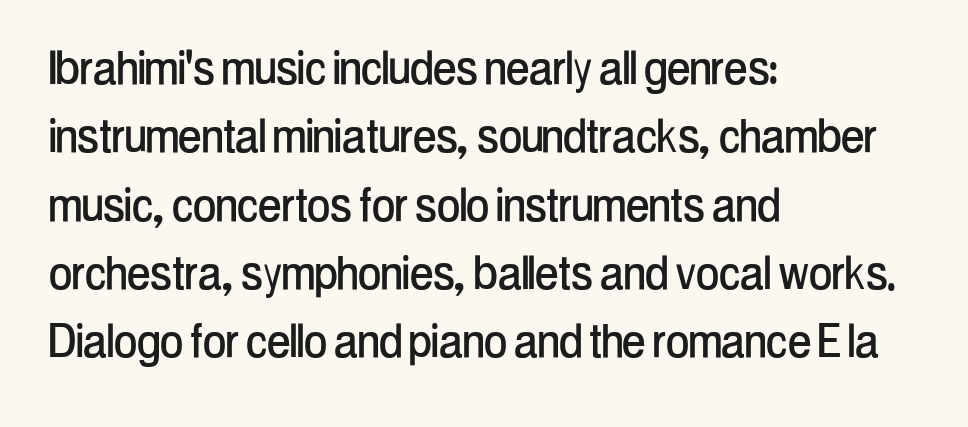
Clear beneath every line of the passage. The rendering uses natural spacing where letterforms have individual widths. There is no visible air inserted between adjacent glyphs. Note: no serifs on the glyphs. The text block is weighted toward the left margin, trailing off unevenly rightward. The specimen reads as upright at a glance.
